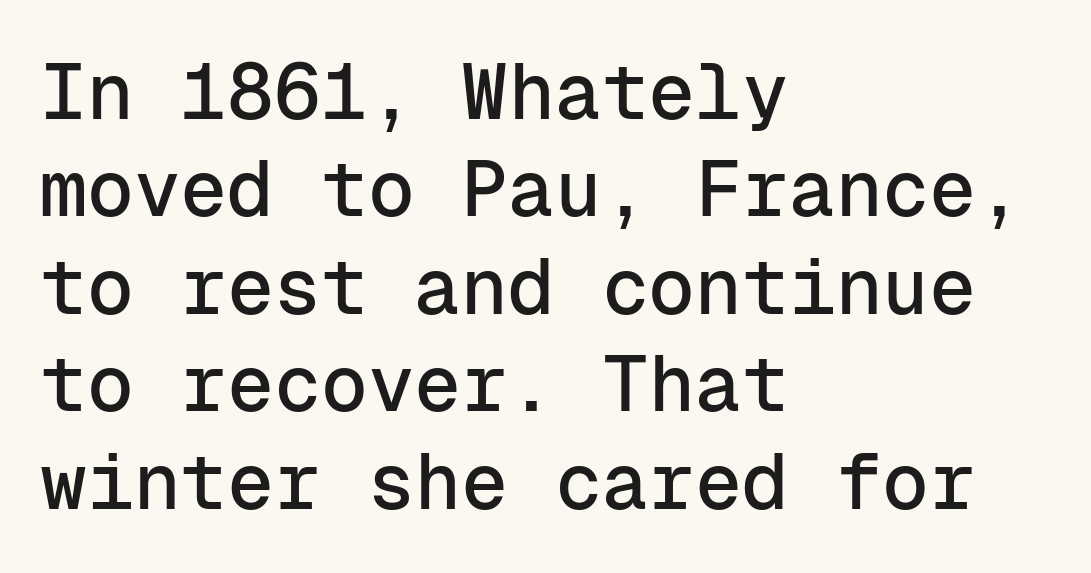
The image shows 78 px sans-serif type, upright, monospaced; set left-aligned, normal line spacing (1.25x), normal letter spacing, not underlined; low stroke contrast and a medium x-height.
